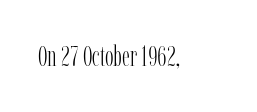
Q: Is the text bold? A: No.
Q: Is the text italic (slanted)? A: No, it is upright.
Q: Is the typeface a serif or a sans-serif typeface? A: Serif.
Q: Is the text underlined? A: No.
Q: Is the spacing between letters normal or unusually wide? A: Normal.
Q: Width (condensed, normal, or wide)? A: Condensed.
Q: Stroke contrast? A: Low.
Q: x-height? A: Medium.
Q: Monospaced? A: No.
